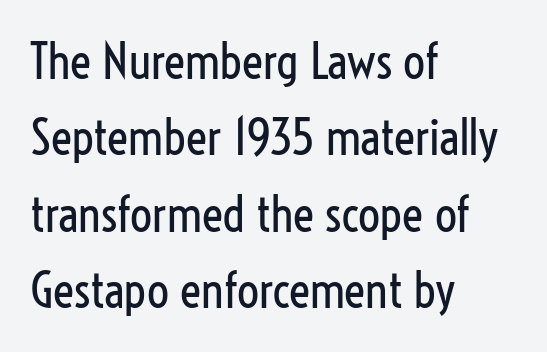
The lettering holds an erect, upright posture throughout. This rendering employs a face without finishing strokes, i.e., a sans-serif. The space between consecutive lines is moderate. This rendering uses left alignment, leaving the right contour irregular. Is the type heavy? It reads as light-to-regular instead. The horizontal fit of the characters is conventional and even.
